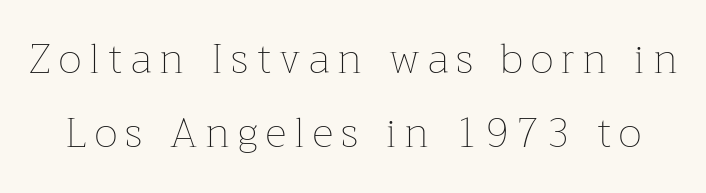
The image shows 41 px thin type, upright; set line spacing 1.81x, unusually wide letter spacing (+0.2 em), not underlined; low stroke contrast and a medium x-height.
